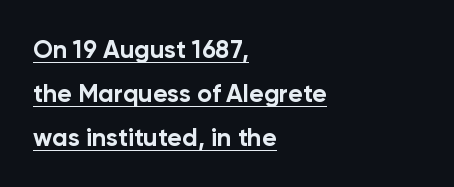
{"italic": "no", "bold": "yes", "underline": "yes", "align": "left", "line_spacing_ratio": 1.77, "letter_spacing": "normal", "letter_spacing_em": 0.0, "glyph_px": 25}
